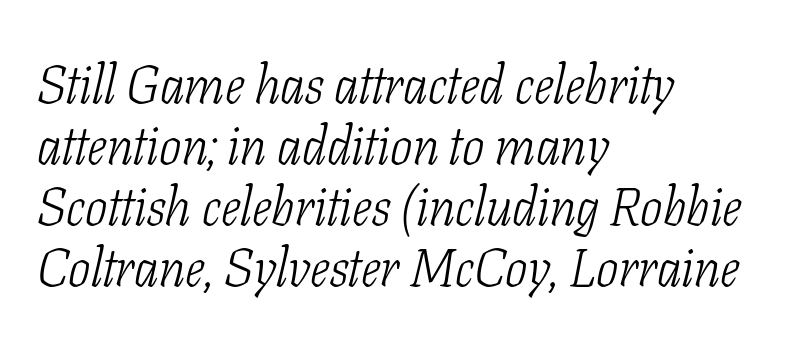
Note the varied advance widths — an 'i' is clearly narrower than an 'm'. The strip under each line holds only bare page. Is the letter spacing exaggerated? No — it looks like the ordinary default. The letters are slanted; this is an italic face. The typeface has the unassuming heft of standard copy or less. Little horizontal feet cap the strokes, marking this as serif type.
